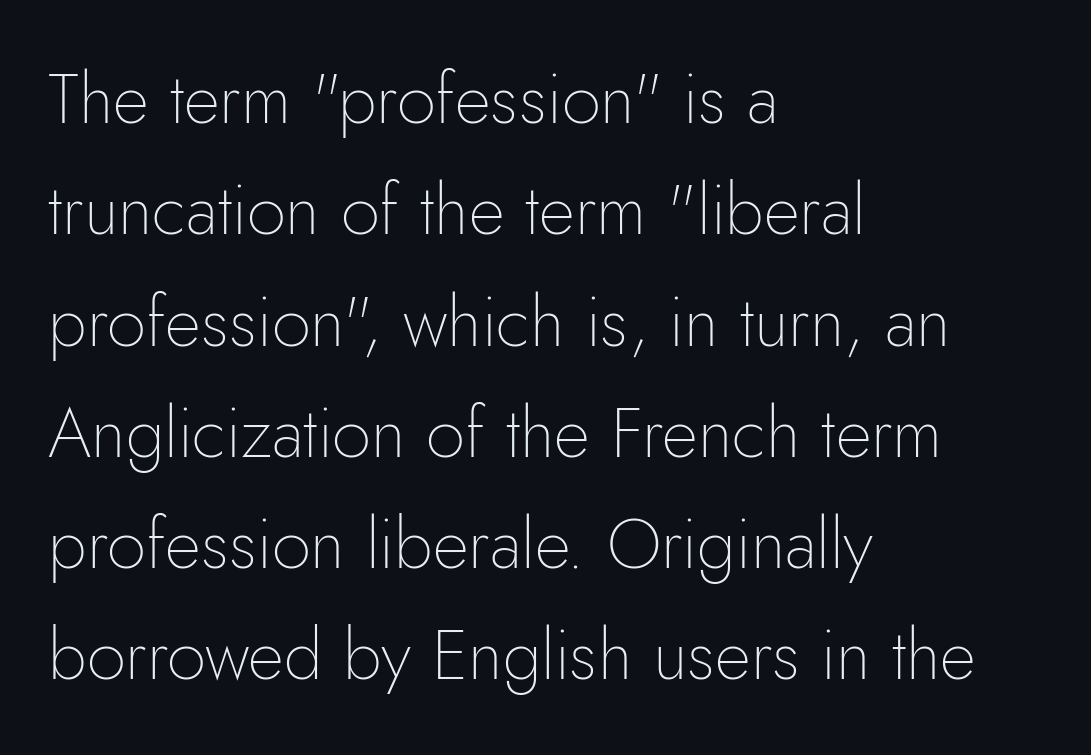
{"serif": "no", "italic": "no", "bold": "no", "weight": "thin", "width": "normal", "stroke_contrast": "low", "x_height": "small", "monospaced": "no", "underline": "no", "align": "left", "line_spacing": "normal", "line_spacing_ratio": 1.59, "letter_spacing": "normal", "letter_spacing_em": 0.0, "glyph_px": 70}
